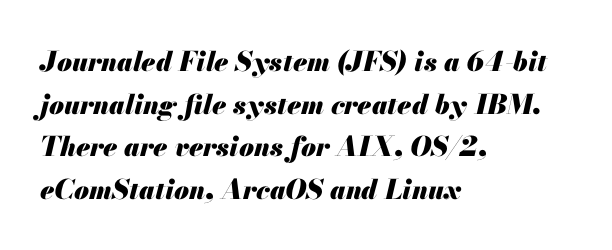
The image shows 27 px bold type, italic (leaning right); set left-aligned, normal line spacing (1.58x), normal letter spacing, not underlined.
